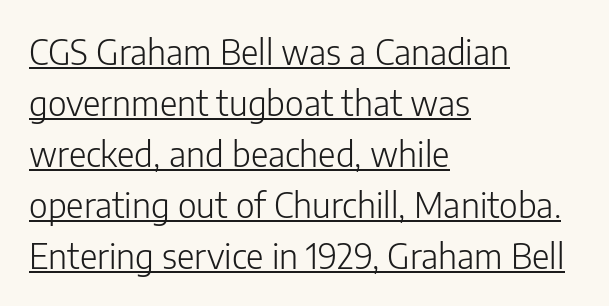
The typeface chosen for these lines omits serifs. The rendering uses natural spacing where letterforms have individual widths. The passage shown is underscored from start to finish. Students, note that the glyphs here touch the page at normal intervals. Every stem runs plumb, perpendicular to the baseline. The rag falls on the right side of this text block.
